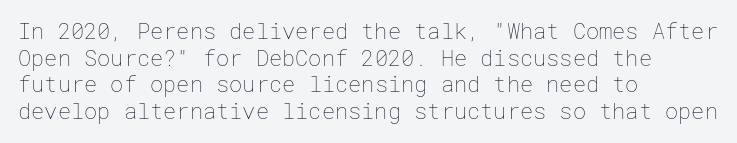
Q: Is the text bold? A: No.
Q: Is the text italic (slanted)? A: No, it is upright.
Q: Is the text underlined? A: No.
Q: How is the paragraph aligned? A: Left-aligned.
Q: Is the spacing between letters normal or unusually wide? A: Normal.
